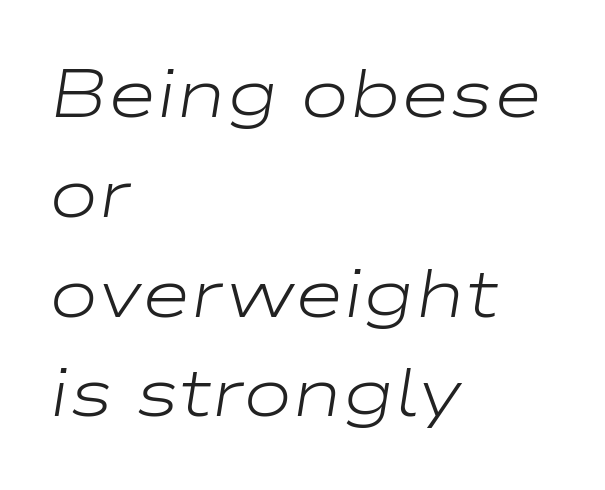
Q: Is the text bold? A: No.
Q: Is the text italic (slanted)? A: Yes, it leans right by about 9 degrees.
Q: Is the text underlined? A: No.
Q: How is the paragraph aligned? A: Left-aligned.
Q: Is the spacing between letters normal or unusually wide? A: Normal.
Q: Is the spacing between lines tight, normal or loose? A: Normal.
Q: Width (condensed, normal, or wide)? A: Wide.
Q: Stroke contrast? A: Low.
Q: x-height? A: Medium.
Q: Monospaced? A: No.
